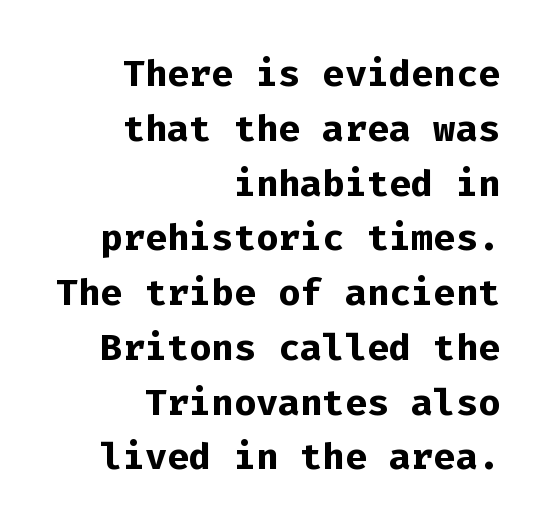
The image shows 37 px bold sans-serif type, upright, monospaced; set right-aligned, normal line spacing (1.48x), normal letter spacing, not underlined; low stroke contrast and a medium x-height.
